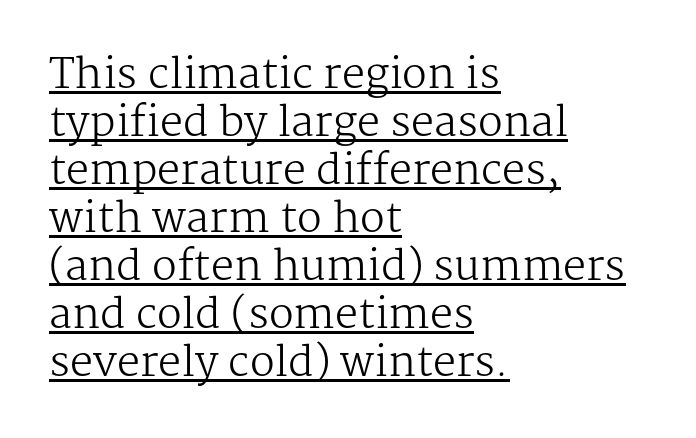
The typeface has the unassuming heft of standard copy or less. Line starts are locked; line ends wander. Nobody touched the tracking dial on this one. In terms of posture, this sample is upright.
